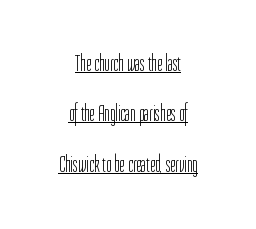
{"italic": "no", "bold": "no", "underline": "yes", "align": "center", "line_spacing": "loose", "line_spacing_ratio": 2.19, "letter_spacing": "normal", "letter_spacing_em": 0.0, "glyph_px": 23}
